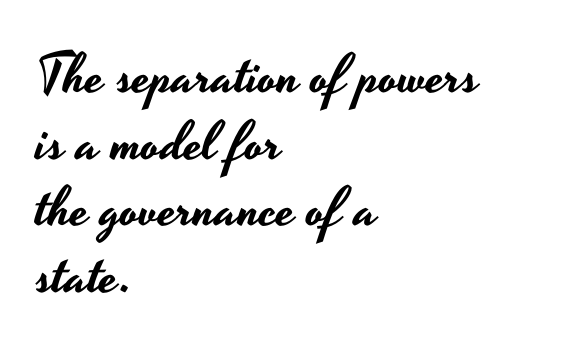
The image shows 55 px wide sans-serif type; set left-aligned, line spacing 1.21x, normal letter spacing, not underlined; low stroke contrast and a small x-height.
